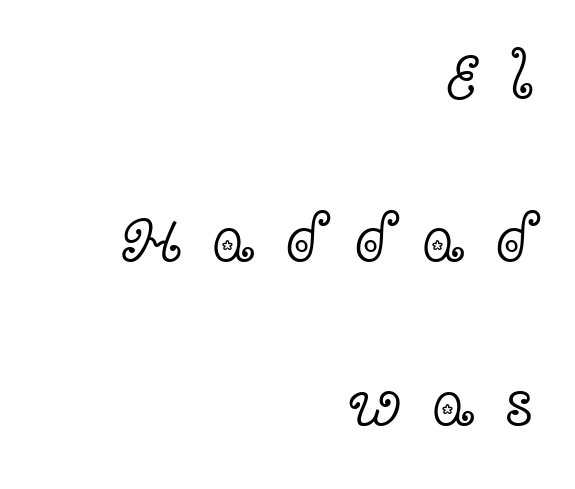
The typesetter chose a ragged-left arrangement here. Leading is clearly above the norm, producing a sparse column. The face used here is proportionally spaced, like ordinary book or web type.
